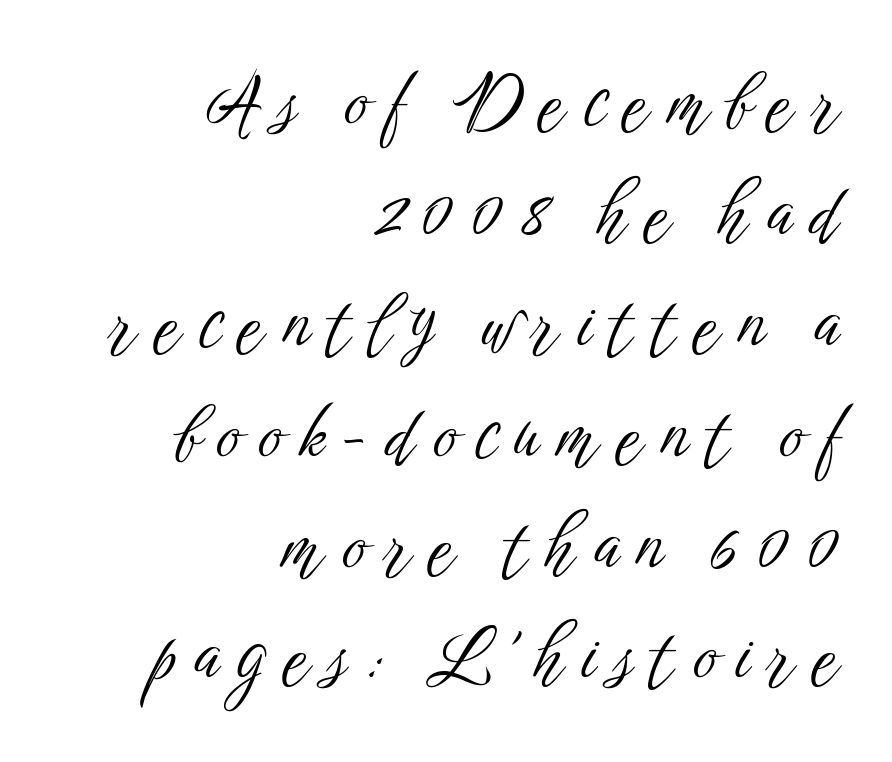
The image shows 72 px light, condensed sans-serif type; set right-aligned, normal line spacing (1.54x), unusually wide letter spacing (+0.25 em), not underlined; low stroke contrast and a medium x-height.
